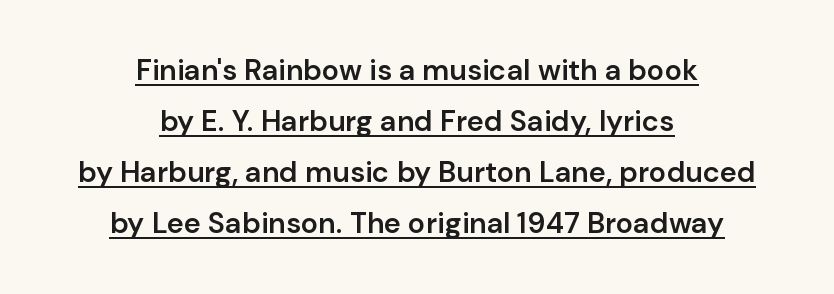
Q: Is the text bold? A: Semi-bold.
Q: Is the text italic (slanted)? A: No, it is upright.
Q: Is the typeface a serif or a sans-serif typeface? A: Sans-serif.
Q: Is the text underlined? A: Yes.
Q: How is the paragraph aligned? A: Centered.
Q: Is the spacing between letters normal or unusually wide? A: Normal.
Q: Width (condensed, normal, or wide)? A: Normal.
Q: Stroke contrast? A: Low.
Q: x-height? A: Medium.
Q: Monospaced? A: No.
